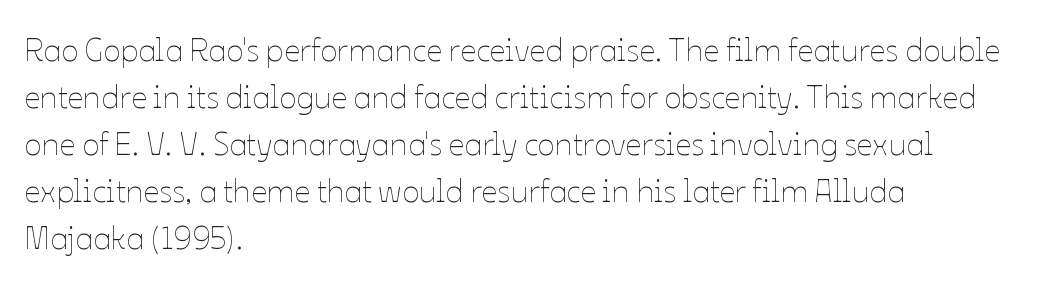
The image shows 32 px thin type, upright; set left-aligned, normal line spacing (1.47x), normal letter spacing, not underlined; low stroke contrast and a medium x-height.
